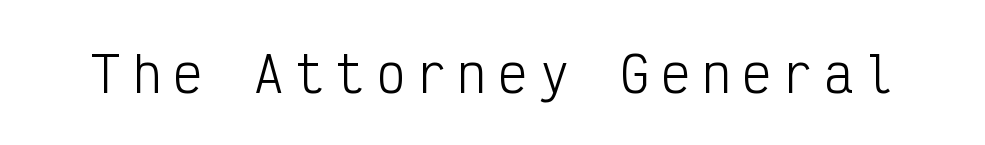
The image shows 49 px light, condensed sans-serif type, upright, monospaced; set unusually wide letter spacing (+0.23 em), not underlined; low stroke contrast and a medium x-height.
